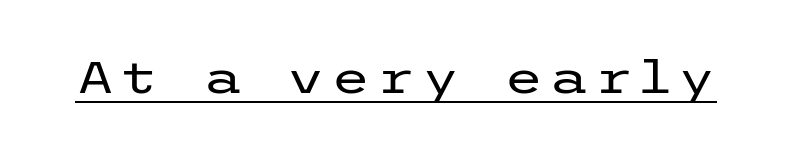
The image shows 45 px regular-weight, wide sans-serif type, upright; set underlined; low stroke contrast and a medium x-height.
